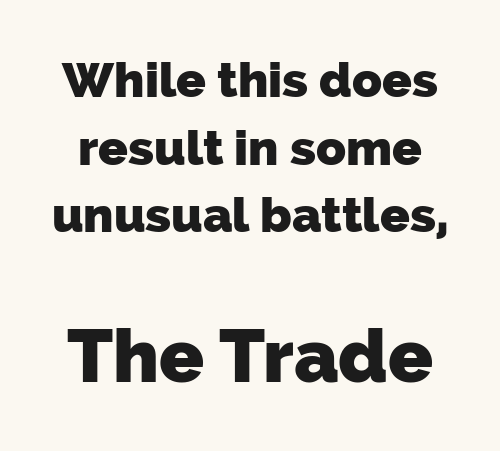
The image shows 74 px heavy sans-serif type; set normal line spacing (1.38x), normal letter spacing, not underlined; the second (bottom) block is 1.51x larger; low stroke contrast and a medium x-height.
